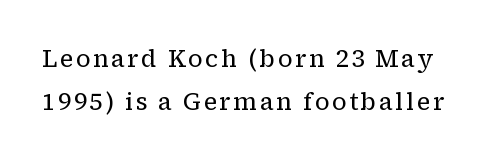
Quick note: not italic, upright. No letter is thick-stroked: the sample isn't bold. Plain, unruled lines of type.
